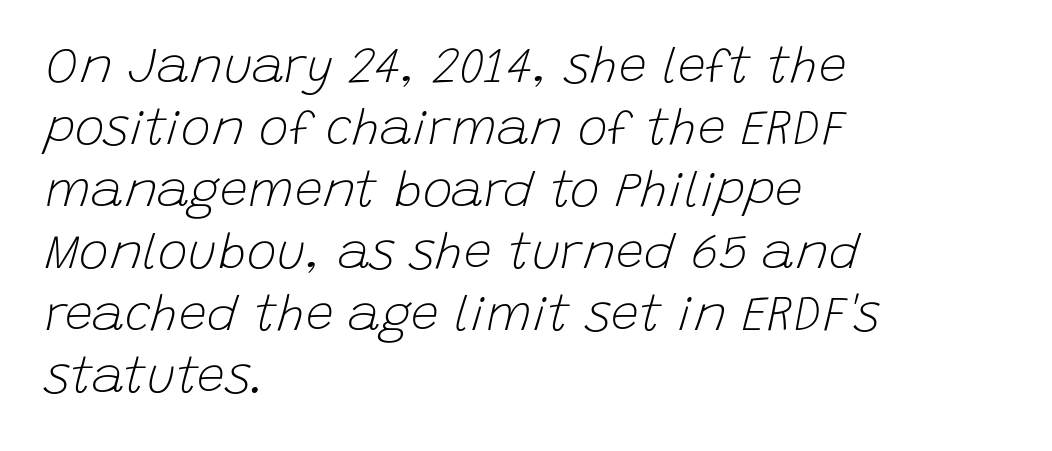
The image shows 50 px light type, italic (leaning right); set left-aligned, line spacing 1.24x, normal letter spacing, not underlined; low stroke contrast and a large x-height.
